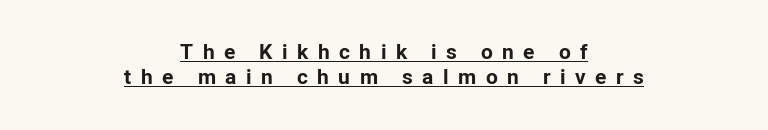
The image shows 21 px bold type, upright; set centered, line spacing 1.2x, unusually wide letter spacing (+0.45 em), underlined.
